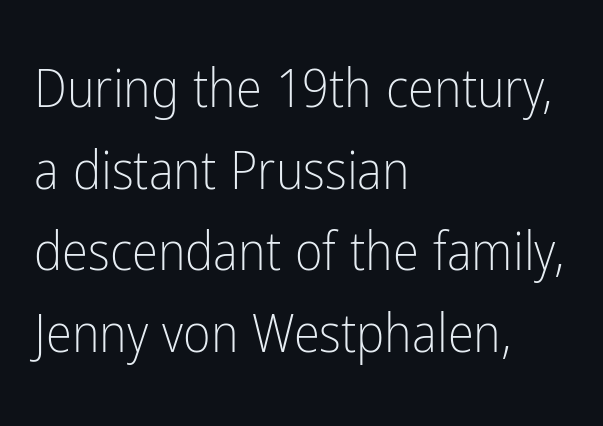
The image shows 53 px light, condensed sans-serif type, upright; set left-aligned, normal line spacing (1.54x), normal letter spacing, not underlined; low stroke contrast and a medium x-height.
